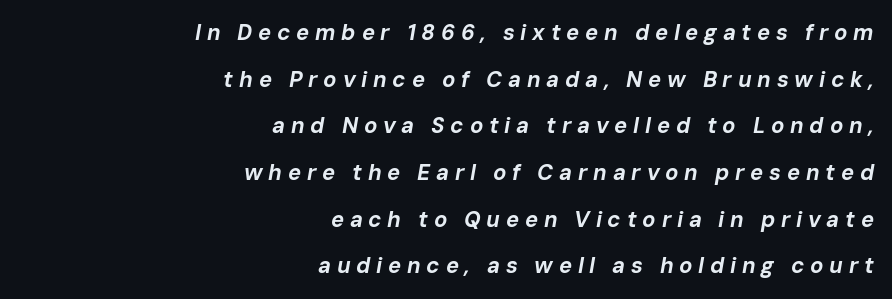
The image shows 22 px bold type, italic (leaning right); set right-aligned, loose line spacing (2.12x), unusually wide letter spacing (+0.26 em), not underlined.
